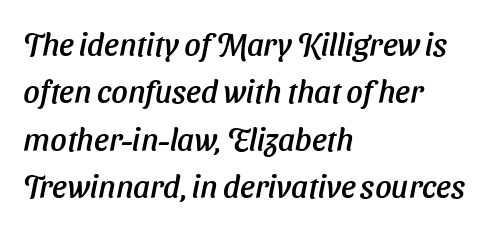
The space directly below the letters is spotless. Varying glyph widths throughout — classic text-font behaviour. The letterforms sit shoulder to shoulder at normal distance. The space between consecutive lines is moderate. Every row of glyphs begins at an identical x-position on the left.
